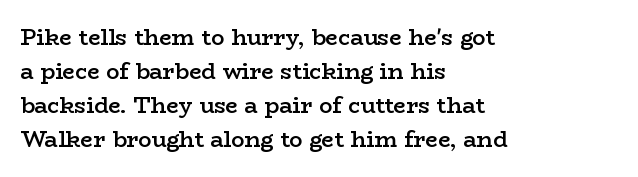
{"italic": "no", "bold": "semi", "underline": "no", "align": "left", "line_spacing": "normal", "line_spacing_ratio": 1.54, "letter_spacing": "normal", "letter_spacing_em": 0.0, "glyph_px": 22}
